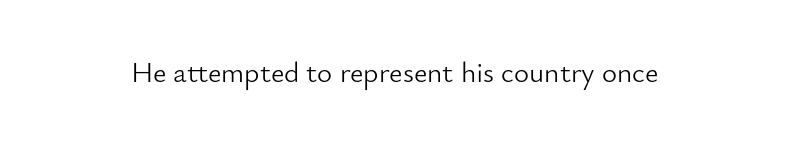
The image shows 29 px light sans-serif type, upright; set normal letter spacing, not underlined; low stroke contrast and a small x-height.
